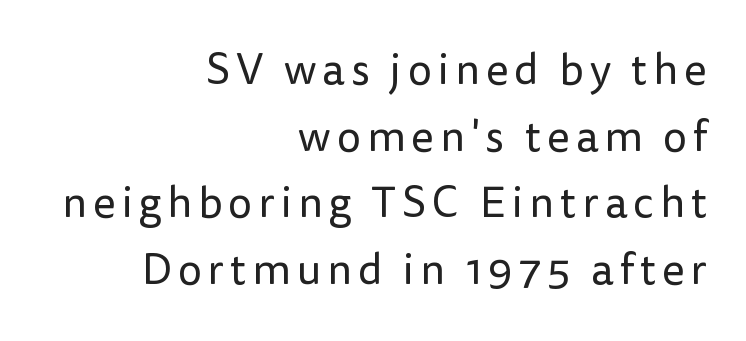
{"serif": "no", "italic": "no", "bold": "no", "weight": "regular", "width": "normal", "stroke_contrast": "low", "x_height": "medium", "monospaced": "no", "underline": "no", "align": "right", "line_spacing": "normal", "line_spacing_ratio": 1.55, "glyph_px": 43}
